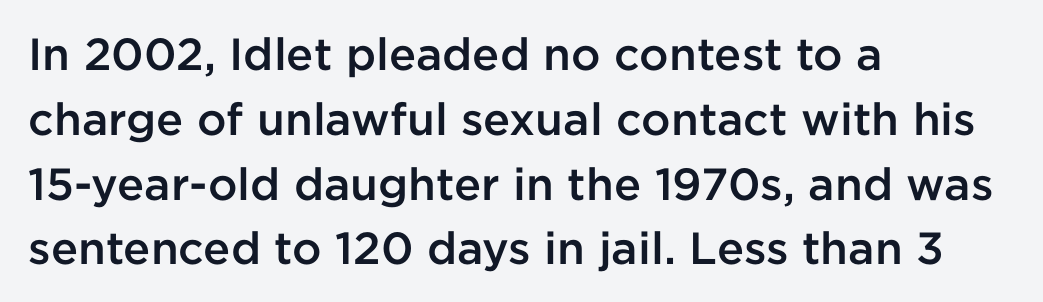
Q: Is the text bold? A: Semi-bold.
Q: Is the text italic (slanted)? A: No, it is upright.
Q: Is the typeface a serif or a sans-serif typeface? A: Sans-serif.
Q: Is the text underlined? A: No.
Q: How is the paragraph aligned? A: Left-aligned.
Q: Is the spacing between letters normal or unusually wide? A: Normal.
Q: Is the spacing between lines tight, normal or loose? A: Normal.
Q: Width (condensed, normal, or wide)? A: Normal.
Q: Stroke contrast? A: Low.
Q: x-height? A: Medium.
Q: Monospaced? A: No.
